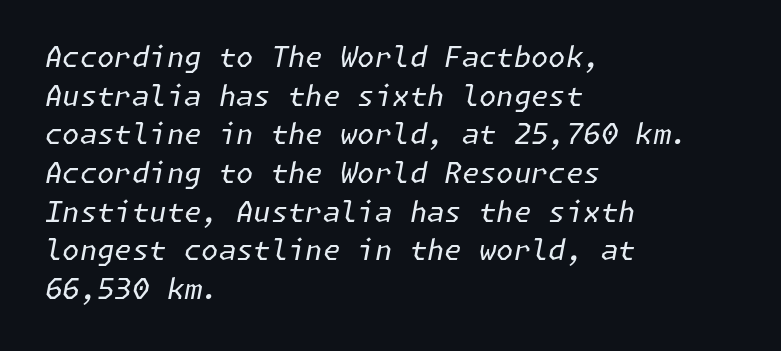
Q: Is the text bold? A: No.
Q: Is the text italic (slanted)? A: Yes, it leans right by about 11 degrees.
Q: Is the text underlined? A: No.
Q: How is the paragraph aligned? A: Left-aligned.
Q: Is the spacing between letters normal or unusually wide? A: Normal.
Q: Is the spacing between lines tight, normal or loose? A: Normal.
Q: Width (condensed, normal, or wide)? A: Normal.
Q: Stroke contrast? A: Low.
Q: x-height? A: Medium.
